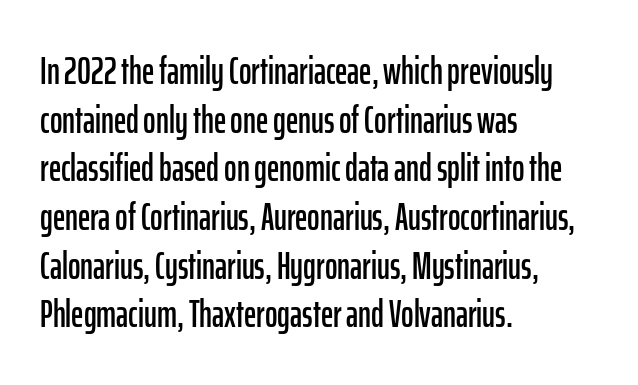
Q: Is the text italic (slanted)? A: No, it is upright.
Q: Is the typeface a serif or a sans-serif typeface? A: Sans-serif.
Q: Is the text underlined? A: No.
Q: How is the paragraph aligned? A: Left-aligned.
Q: Is the spacing between letters normal or unusually wide? A: Normal.
Q: Is the spacing between lines tight, normal or loose? A: Normal.
Q: Width (condensed, normal, or wide)? A: Condensed.
Q: Stroke contrast? A: Low.
Q: x-height? A: Medium.
Q: Monospaced? A: No.
